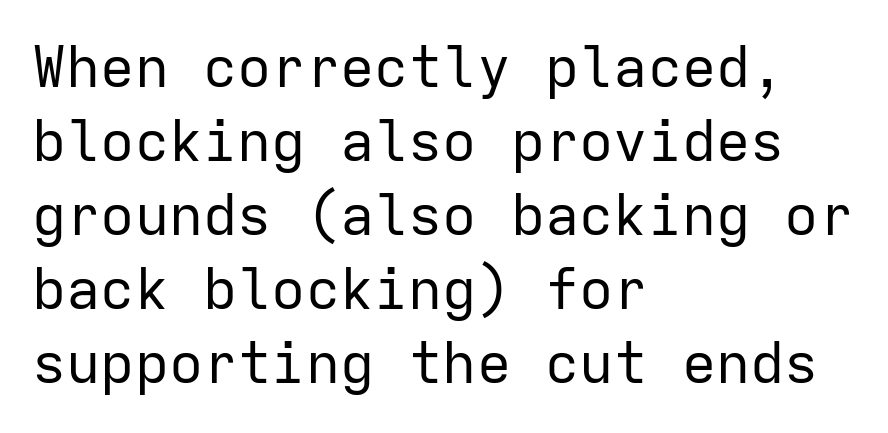
{"serif": "no", "italic": "no", "bold": "no", "weight": "regular", "width": "normal", "stroke_contrast": "low", "x_height": "medium", "monospaced": "yes", "underline": "no", "align": "left", "line_spacing": "normal", "line_spacing_ratio": 1.3, "letter_spacing": "normal", "letter_spacing_em": 0.0, "glyph_px": 57}
